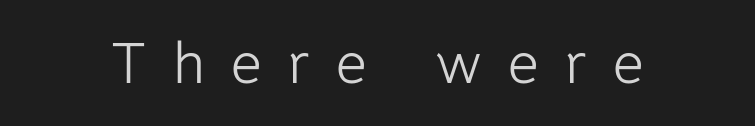
Q: Is the text bold? A: No.
Q: Is the text italic (slanted)? A: No, it is upright.
Q: Is the typeface a serif or a sans-serif typeface? A: Sans-serif.
Q: Is the text underlined? A: No.
Q: Is the spacing between letters normal or unusually wide? A: Unusually wide.
Q: Width (condensed, normal, or wide)? A: Normal.
Q: Stroke contrast? A: Low.
Q: x-height? A: Medium.
Q: Monospaced? A: No.
